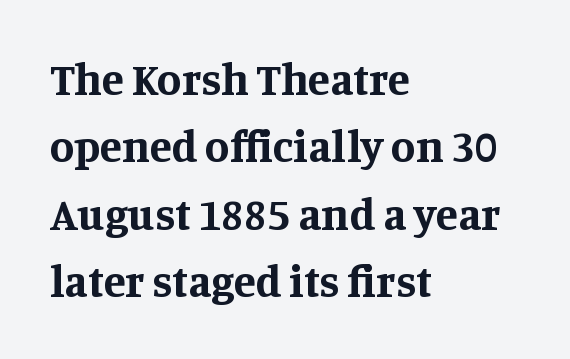
The image shows 45 px bold serif type, upright; set left-aligned, normal line spacing (1.5x), normal letter spacing, not underlined; medium stroke contrast and a large x-height.
